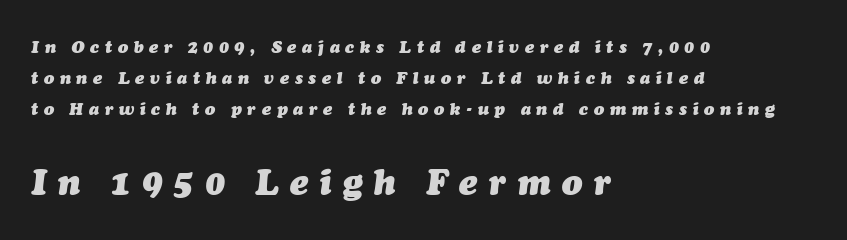
{"italic": "yes", "lean": "right", "slant_degrees": 7, "bold": "yes", "weight": "heavy", "width": "normal", "stroke_contrast": "medium", "x_height": "medium", "monospaced": "no", "underline": "no", "align": "left", "line_spacing_ratio": 1.81, "letter_spacing": "wide", "letter_spacing_em": 0.34, "larger_block": "second", "size_ratio": 2.0, "glyph_px": 34}
